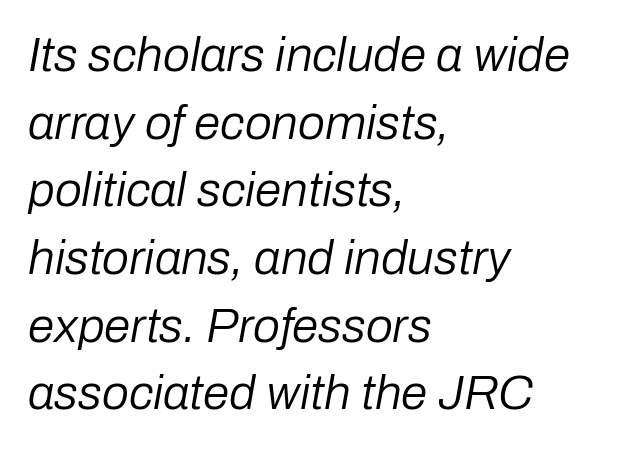
Varying glyph widths throughout — classic text-font behaviour. Compared with a typical body face, this is equally light or lighter still. The setting favours the left margin, as ordinary paragraphs usually do. The area under the type is left untouched. This rendering leaves character spacing at its baseline value.
